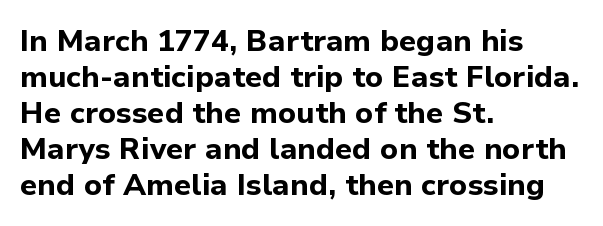
The specimen reads as upright at a glance. The lines in this sample share a left origin and differ only in where they stop. The glyphs in this specimen are sans serif. Is this a fixed-width face? No — the glyphs have proportional, varying widths. Each row of text sits above clean, open space. The rendering keeps characters at their native spacing.
